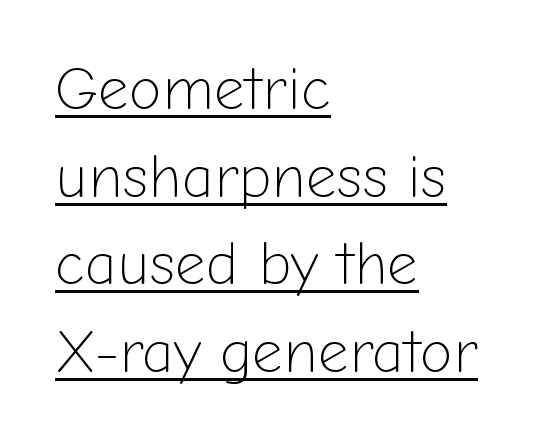
{"serif": "no", "italic": "no", "bold": "no", "weight": "light", "width": "normal", "stroke_contrast": "low", "x_height": "medium", "monospaced": "no", "underline": "yes", "align": "left", "line_spacing": "normal", "line_spacing_ratio": 1.46, "letter_spacing": "normal", "letter_spacing_em": 0.0, "glyph_px": 60}
